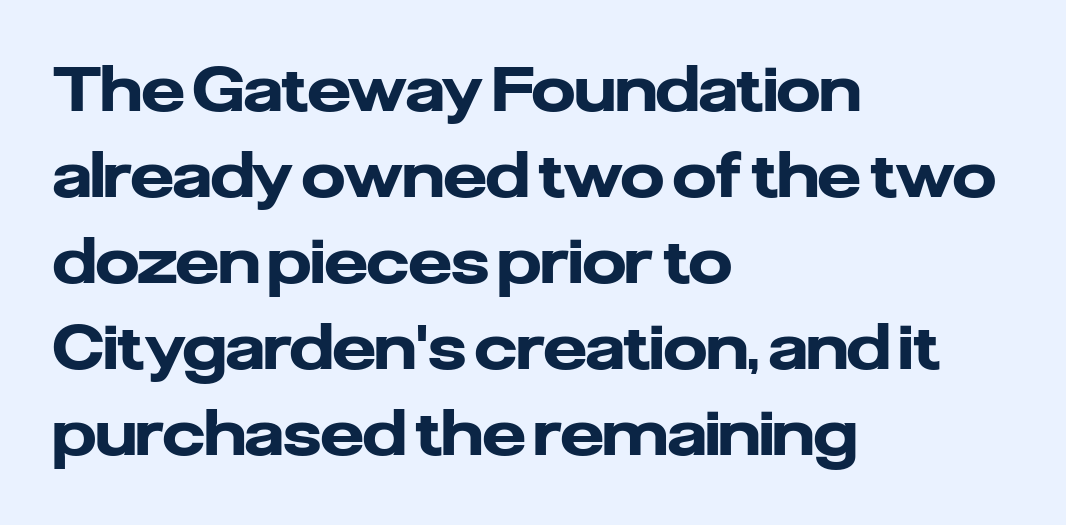
Quick note: interline space is typical. Alignment: flush left. Is the type bold? Yes — the strokes are clearly thick and heavy. This rendering leaves character spacing at its baseline value. The axis of the letterforms is exactly vertical.
